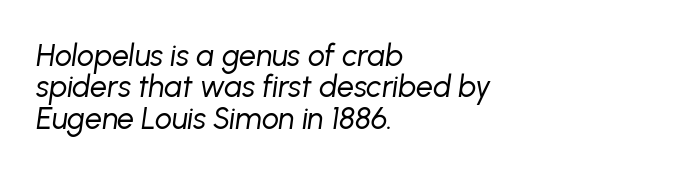
The image shows 30 px regular-weight type, italic (leaning right); set left-aligned, tight line spacing (1.05x), normal letter spacing, not underlined; low stroke contrast and a medium x-height.
